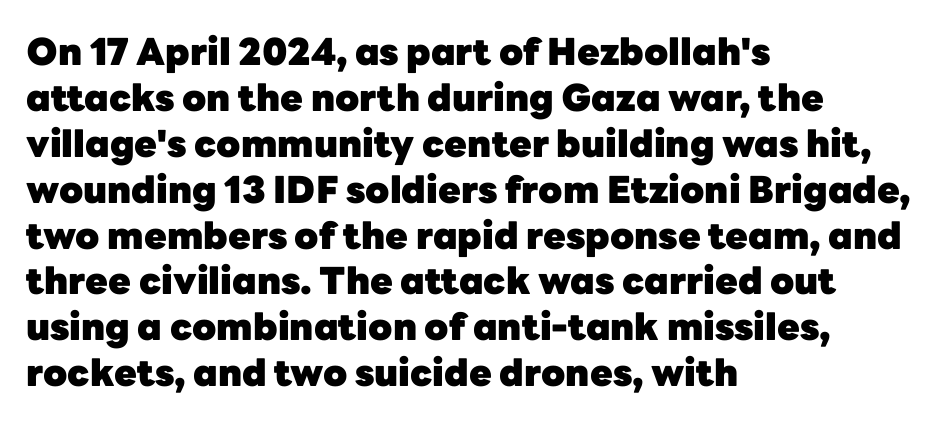
What kind of face is this? One without serifs — a sans. Anything drawn beneath the words? Only blank space. Heft: maximum for text — a bold. In terms of letterspacing, this is plain default setting.
